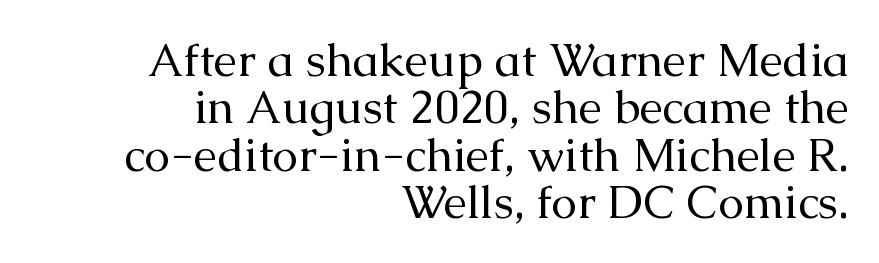
The letters stand straight up with perfectly vertical stems. A typesetter would call this zero additional tracking. The foot of each line stays bare and open. The typeface has the unassuming heft of standard copy or less. Font category for this specimen: serif. A typesetter would call this proportional, since set widths differ per character.
